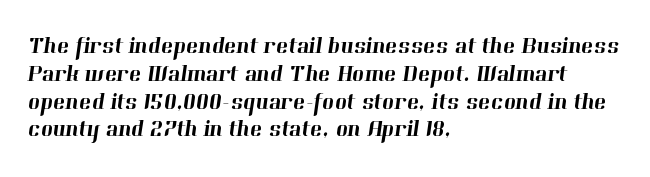
{"underline": "no", "align": "left", "line_spacing_ratio": 1.21, "letter_spacing": "normal", "letter_spacing_em": 0.0, "glyph_px": 23}
